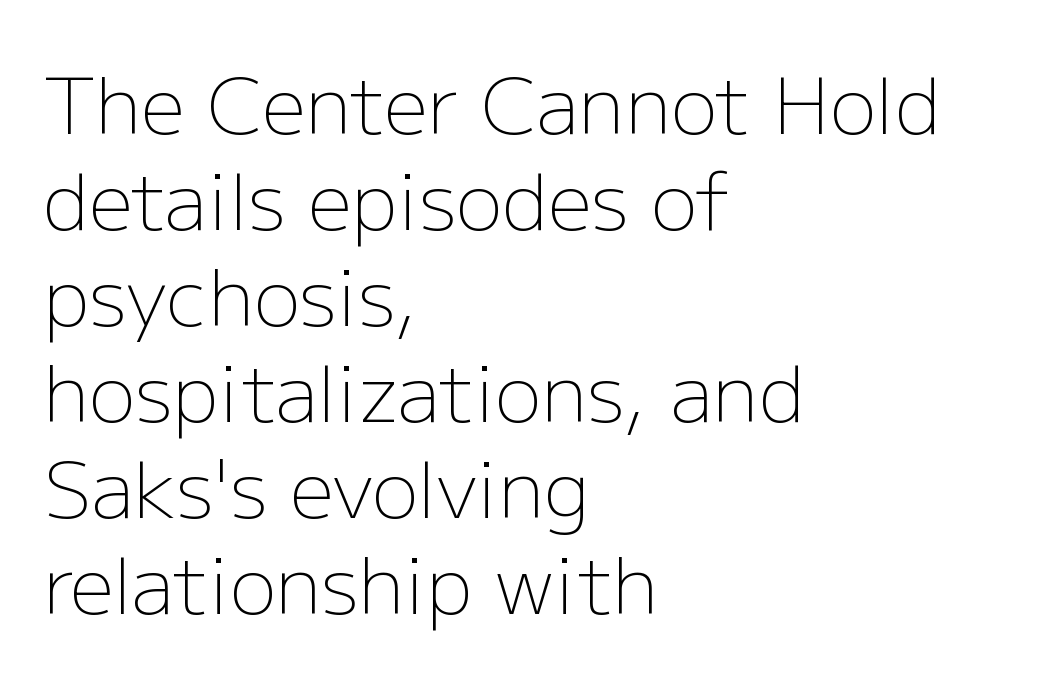
Q: Is the text bold? A: No.
Q: Is the text italic (slanted)? A: No, it is upright.
Q: Is the typeface a serif or a sans-serif typeface? A: Sans-serif.
Q: Is the text underlined? A: No.
Q: How is the paragraph aligned? A: Left-aligned.
Q: Is the spacing between letters normal or unusually wide? A: Normal.
Q: Width (condensed, normal, or wide)? A: Normal.
Q: Stroke contrast? A: Low.
Q: x-height? A: Medium.
Q: Monospaced? A: No.
